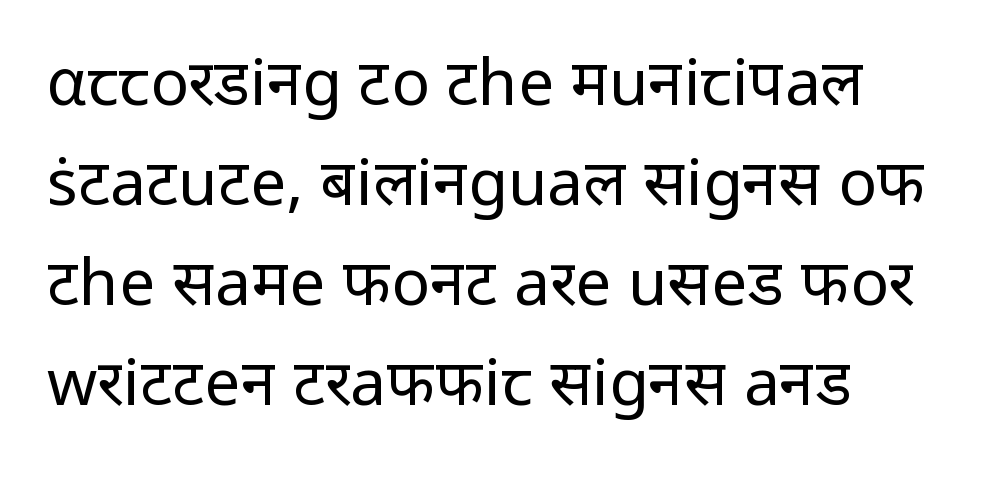
The image shows 64 px regular-weight sans-serif type, upright; set left-aligned, normal line spacing (1.56x), normal letter spacing, not underlined; low stroke contrast and a medium x-height.
